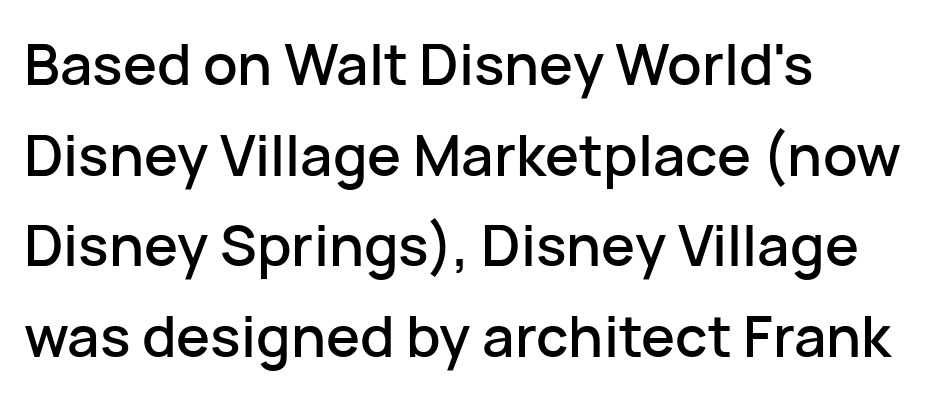
The image shows 57 px sans-serif type, upright; set left-aligned, normal line spacing (1.59x), normal letter spacing, not underlined; low stroke contrast and a medium x-height.
